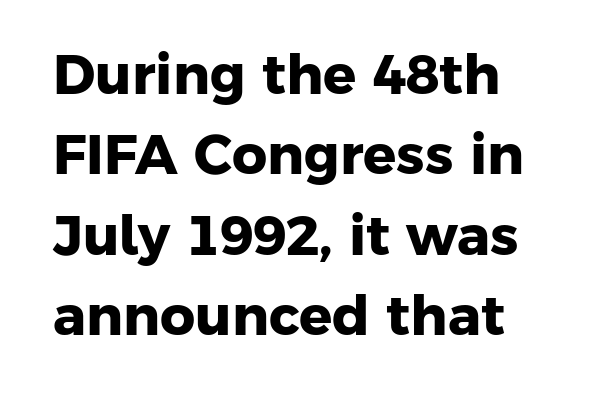
Typesetter's note: full bold, strokes at maximum text heaviness. This rendering employs a face without finishing strokes, i.e., a sans-serif. Check the space under the baseline: it is left empty. The letters advance in unequal steps, a hallmark of proportional type.
